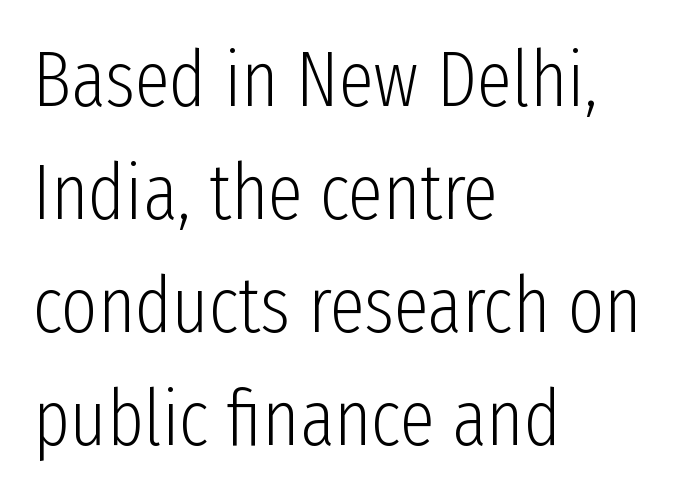
{"serif": "no", "italic": "no", "bold": "no", "weight": "light", "width": "condensed", "stroke_contrast": "low", "x_height": "medium", "monospaced": "no", "underline": "no", "align": "left", "line_spacing": "normal", "line_spacing_ratio": 1.45, "letter_spacing": "normal", "letter_spacing_em": 0.0, "glyph_px": 78}
